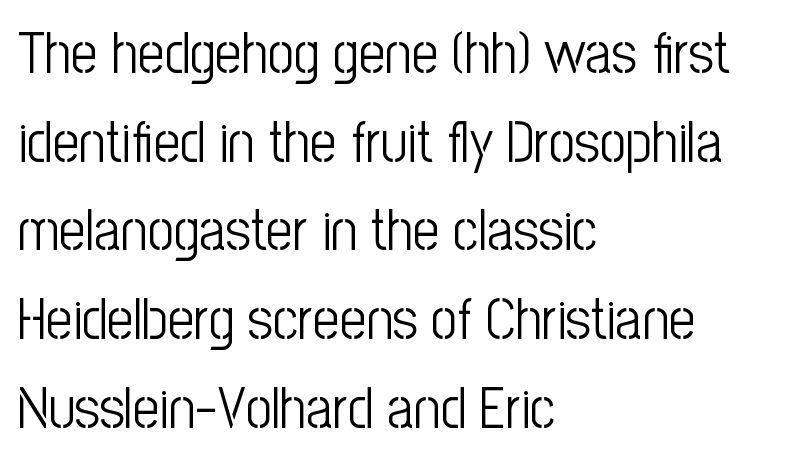
The image shows 58 px light, condensed sans-serif type, upright; set left-aligned, normal line spacing (1.53x), normal letter spacing, not underlined; low stroke contrast and a medium x-height.
